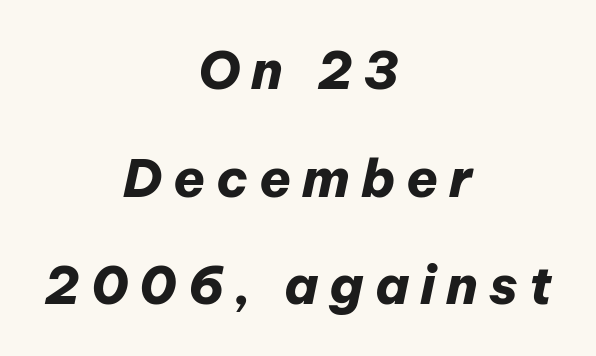
Notice the wide empty band between every row — that's loose leading. Each glyph is drawn with heavy, bold strokes. This sample uses an oblique cut, with every glyph tilted off the vertical. Is this a fixed-width face? No — the glyphs have proportional, varying widths. Each line is balanced around a shared central axis.
